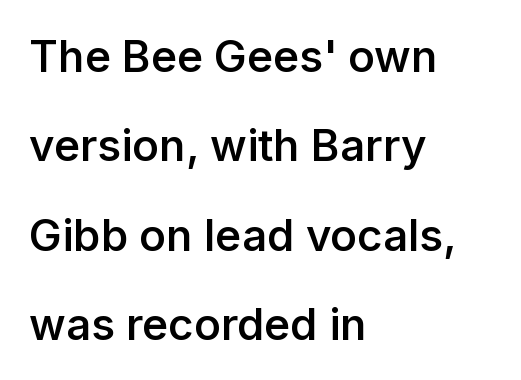
Q: Is the text bold? A: Semi-bold.
Q: Is the text italic (slanted)? A: No, it is upright.
Q: Is the typeface a serif or a sans-serif typeface? A: Sans-serif.
Q: Is the text underlined? A: No.
Q: How is the paragraph aligned? A: Left-aligned.
Q: Is the spacing between letters normal or unusually wide? A: Normal.
Q: Is the spacing between lines tight, normal or loose? A: Loose.
Q: Width (condensed, normal, or wide)? A: Normal.
Q: Stroke contrast? A: Low.
Q: x-height? A: Medium.
Q: Monospaced? A: No.
